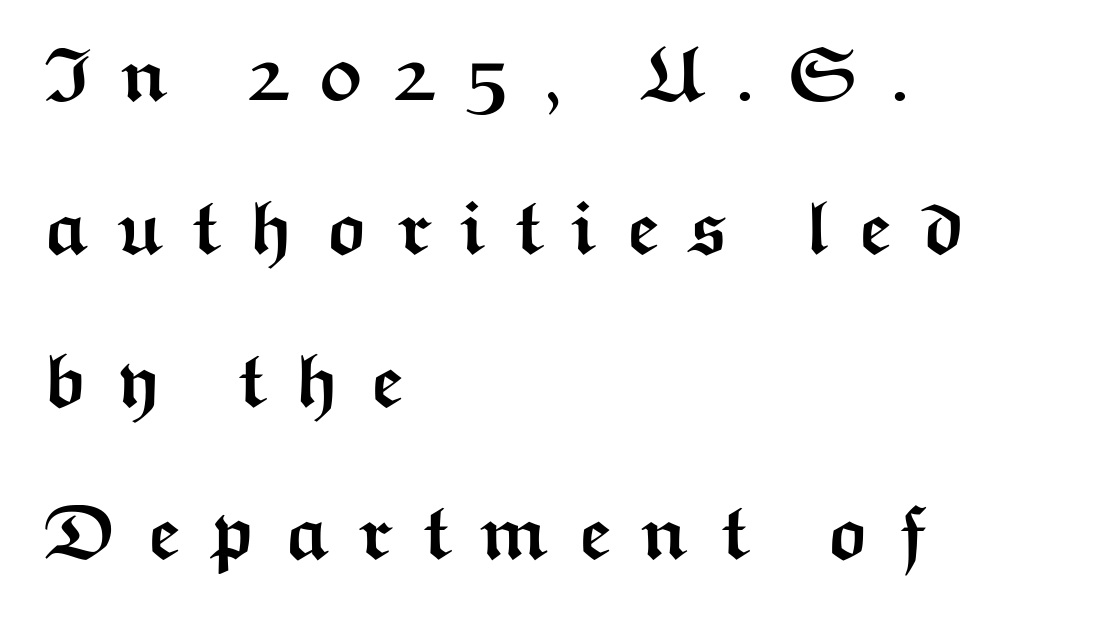
Interline gaps are noticeably wide in this sample. Does the type have serifs? No, each stem ends abruptly. This rendering features lettering with no underline. Its strokes are broad and dark, the hallmark of bold type. Upright lettering throughout.
